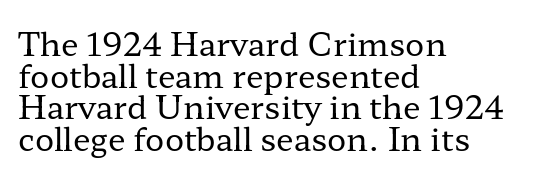
{"serif": "yes", "italic": "no", "bold": "no", "weight": "regular", "width": "wide", "stroke_contrast": "low", "x_height": "medium", "monospaced": "no", "underline": "no", "align": "left", "line_spacing": "tight", "line_spacing_ratio": 0.99, "letter_spacing": "normal", "letter_spacing_em": 0.0, "glyph_px": 32}
